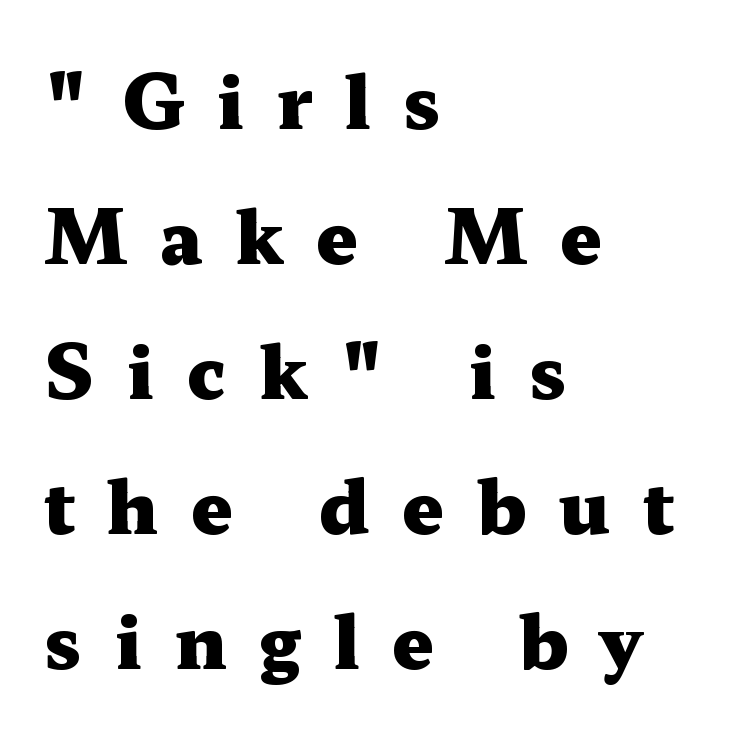
Set as a true bold cut, around the 700 mark. Typographically, this falls in the serif category. Ordinary non-slanted type is in use. The typesetter chose a ragged-right arrangement here. The passage shown is typed in a proportional face where columns would drift.
